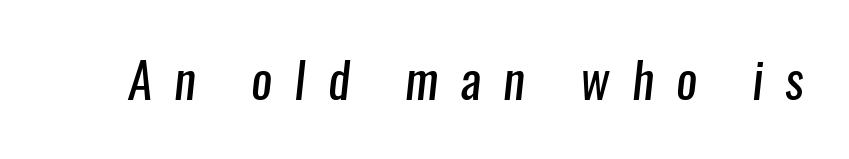
Q: Is the text bold? A: No.
Q: Is the typeface a serif or a sans-serif typeface? A: Sans-serif.
Q: Is the text underlined? A: No.
Q: Is the spacing between letters normal or unusually wide? A: Unusually wide.
Q: Width (condensed, normal, or wide)? A: Condensed.
Q: Stroke contrast? A: Low.
Q: x-height? A: Medium.
Q: Monospaced? A: No.
